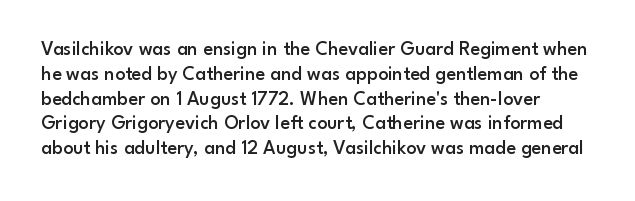
The image shows 20 px text type, upright; set line spacing 1.24x, normal letter spacing, not underlined.
